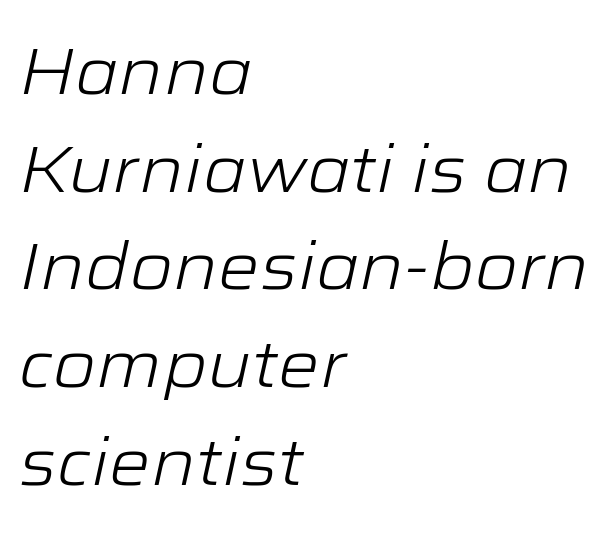
{"italic": "yes", "lean": "right", "slant_degrees": 12, "bold": "no", "weight": "light", "width": "wide", "stroke_contrast": "low", "x_height": "medium", "monospaced": "no", "underline": "no", "align": "left", "line_spacing": "normal", "line_spacing_ratio": 1.48, "letter_spacing": "normal", "letter_spacing_em": 0.0, "glyph_px": 66}
